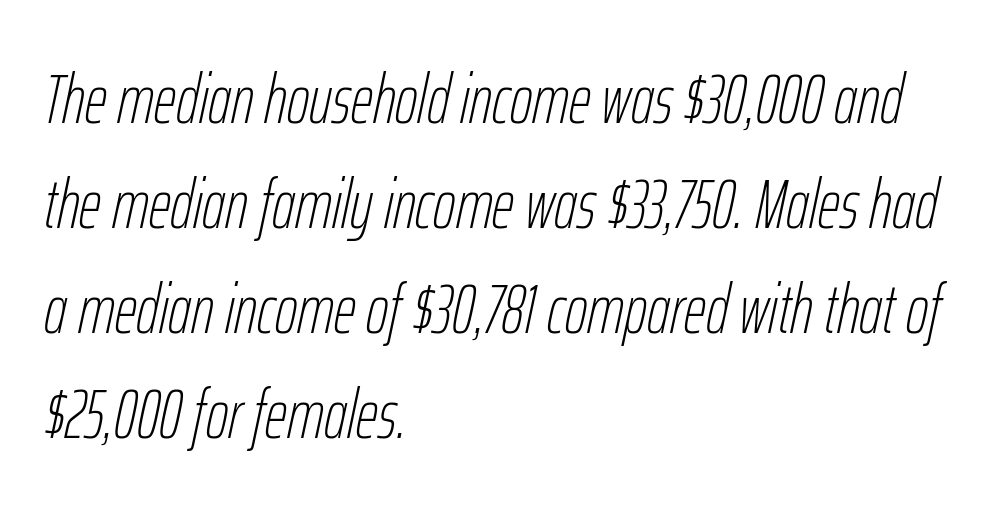
{"italic": "yes", "lean": "right", "slant_degrees": 12, "bold": "no", "weight": "thin", "width": "condensed", "stroke_contrast": "low", "x_height": "medium", "monospaced": "no", "underline": "no", "align": "left", "line_spacing": "normal", "line_spacing_ratio": 1.52, "letter_spacing": "normal", "letter_spacing_em": 0.0, "glyph_px": 69}
